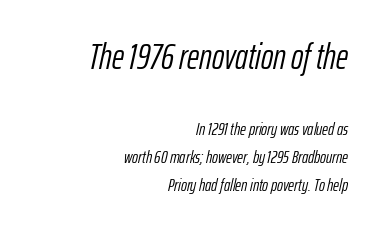
The image shows 37 px light, condensed type, italic (leaning right); set right-aligned, normal line spacing (1.56x), normal letter spacing, not underlined; the first (top) block is 2.06x larger; low stroke contrast and a medium x-height.
